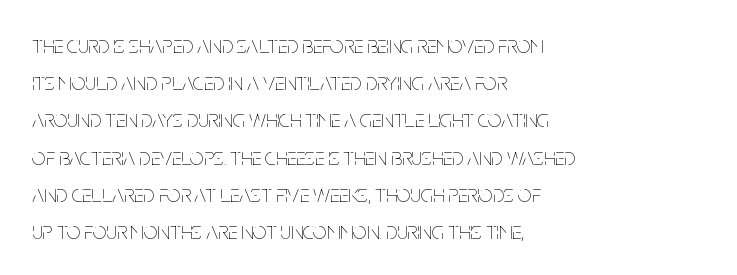
Ordinary non-slanted type is in use. This sample uses plain, unmodified letter spacing. Has an underline been added? It has not. The designer left line spacing at the default. The cut favours lightness, reaching ordinary text weight at its darkest. Layout note: lines flush left.
